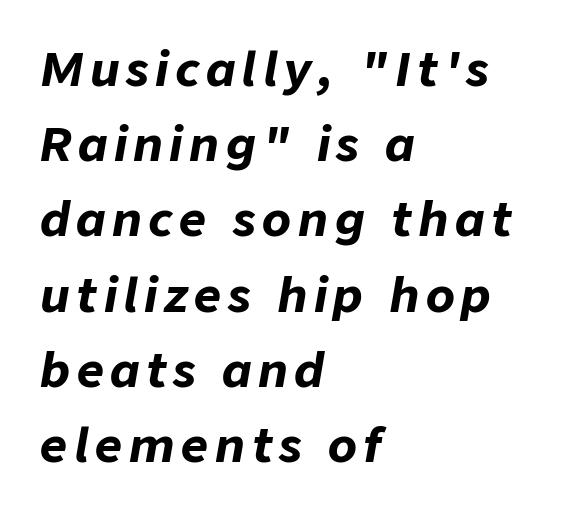
{"italic": "yes", "lean": "right", "slant_degrees": 9, "bold": "yes", "weight": "bold", "width": "normal", "stroke_contrast": "low", "x_height": "medium", "monospaced": "no", "underline": "no", "align": "left", "line_spacing": "normal", "line_spacing_ratio": 1.6, "glyph_px": 47}
